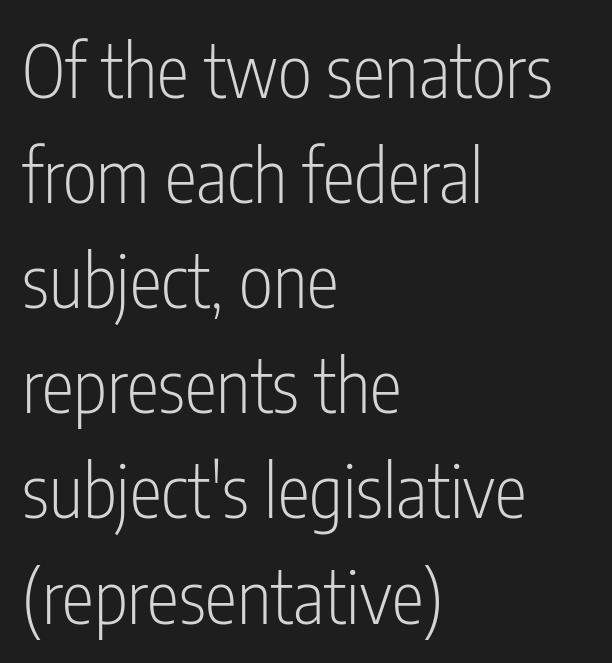
Q: Is the text bold? A: No.
Q: Is the text italic (slanted)? A: No, it is upright.
Q: Is the typeface a serif or a sans-serif typeface? A: Sans-serif.
Q: Is the text underlined? A: No.
Q: How is the paragraph aligned? A: Left-aligned.
Q: Is the spacing between letters normal or unusually wide? A: Normal.
Q: Is the spacing between lines tight, normal or loose? A: Normal.
Q: Width (condensed, normal, or wide)? A: Condensed.
Q: Stroke contrast? A: Low.
Q: x-height? A: Medium.
Q: Monospaced? A: No.
